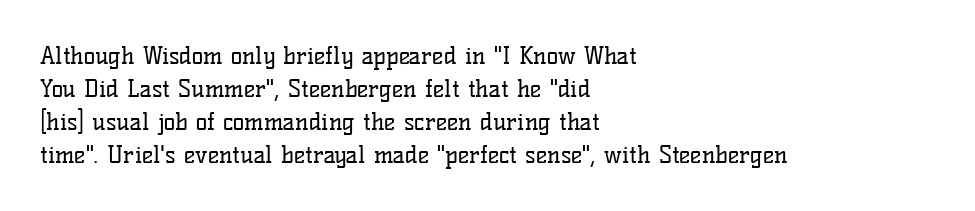
Q: Is the text bold? A: No.
Q: Is the text italic (slanted)? A: No, it is upright.
Q: Is the text underlined? A: No.
Q: How is the paragraph aligned? A: Left-aligned.
Q: Is the spacing between letters normal or unusually wide? A: Normal.
Q: Is the spacing between lines tight, normal or loose? A: Normal.
